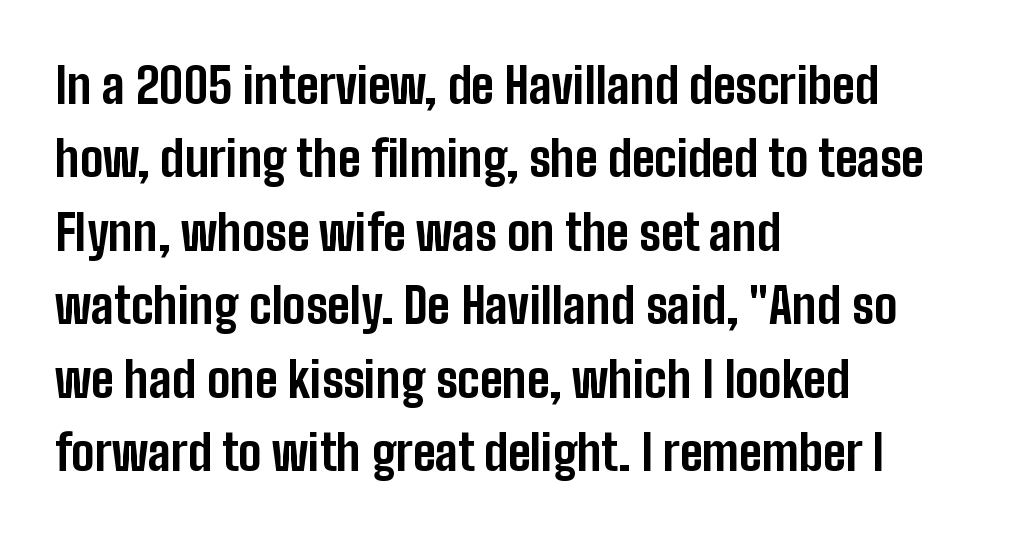
The image shows 49 px bold, condensed sans-serif type, upright; set left-aligned, normal line spacing (1.5x), normal letter spacing, not underlined; low stroke contrast and a medium x-height.
